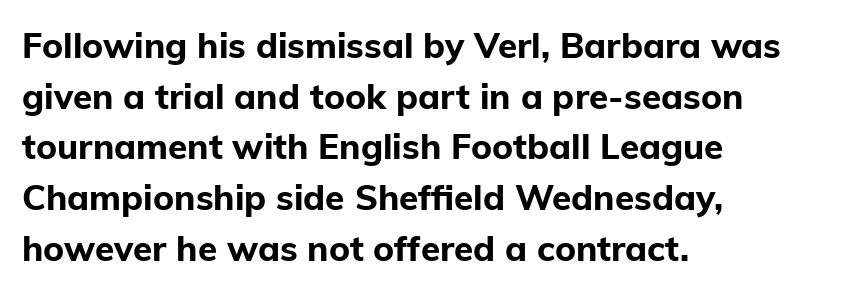
Between one letter and the next there's only the usual sliver of space. A roman cut, with each character standing at attention. The zone under the glyphs is completely vacant. Does the weight exceed regular? Yes, all the way to bold. Layout note: lines flush left. Each letter's strokes conclude bluntly, with no projecting serifs.
